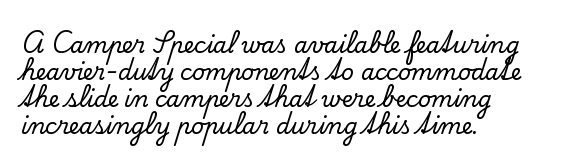
{"underline": "no", "align": "left", "line_spacing_ratio": 1.22, "letter_spacing": "normal", "letter_spacing_em": 0.0, "glyph_px": 22}
